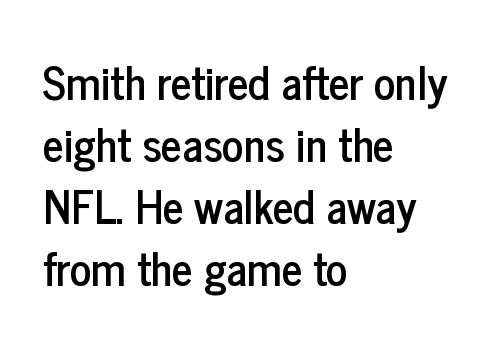
Q: Is the text italic (slanted)? A: No, it is upright.
Q: Is the typeface a serif or a sans-serif typeface? A: Sans-serif.
Q: Is the text underlined? A: No.
Q: How is the paragraph aligned? A: Left-aligned.
Q: Is the spacing between letters normal or unusually wide? A: Normal.
Q: Is the spacing between lines tight, normal or loose? A: Normal.
Q: Width (condensed, normal, or wide)? A: Condensed.
Q: Stroke contrast? A: Low.
Q: x-height? A: Medium.
Q: Monospaced? A: No.
